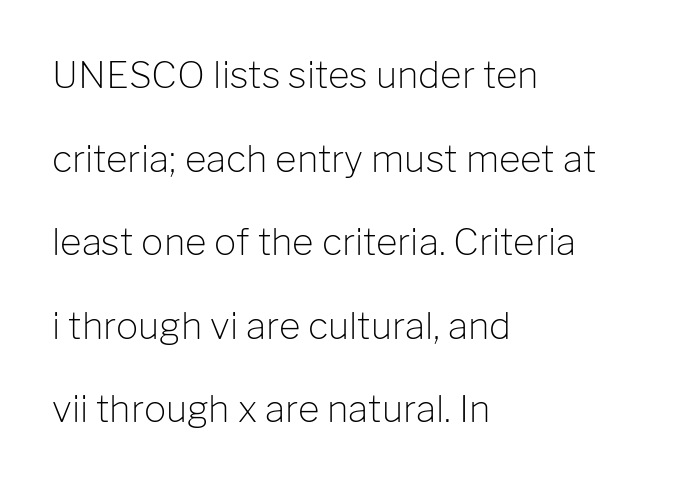
Q: Is the text bold? A: No.
Q: Is the text italic (slanted)? A: No, it is upright.
Q: Is the typeface a serif or a sans-serif typeface? A: Sans-serif.
Q: Is the text underlined? A: No.
Q: How is the paragraph aligned? A: Left-aligned.
Q: Is the spacing between letters normal or unusually wide? A: Normal.
Q: Is the spacing between lines tight, normal or loose? A: Loose.
Q: Width (condensed, normal, or wide)? A: Normal.
Q: Stroke contrast? A: Low.
Q: x-height? A: Medium.
Q: Monospaced? A: No.
